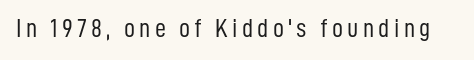
{"italic": "no", "bold": "no", "underline": "no", "glyph_px": 27}
